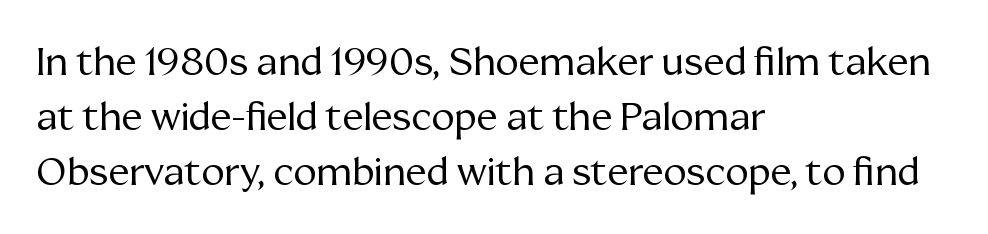
{"serif": "yes", "italic": "no", "bold": "no", "weight": "regular", "width": "normal", "stroke_contrast": "medium", "x_height": "medium", "monospaced": "no", "underline": "no", "align": "left", "line_spacing": "normal", "line_spacing_ratio": 1.41, "letter_spacing": "normal", "letter_spacing_em": 0.0, "glyph_px": 39}
